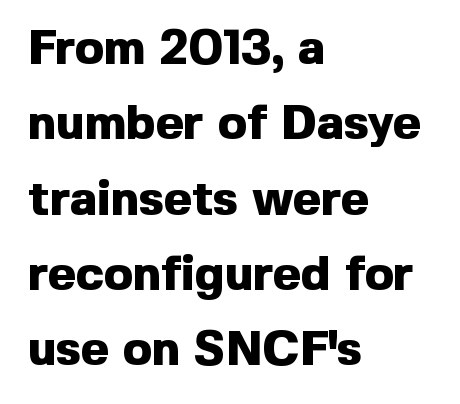
Q: Is the text bold? A: Yes.
Q: Is the text italic (slanted)? A: No, it is upright.
Q: Is the typeface a serif or a sans-serif typeface? A: Sans-serif.
Q: Is the text underlined? A: No.
Q: How is the paragraph aligned? A: Left-aligned.
Q: Is the spacing between letters normal or unusually wide? A: Normal.
Q: Is the spacing between lines tight, normal or loose? A: Normal.
Q: Width (condensed, normal, or wide)? A: Normal.
Q: x-height? A: Medium.
Q: Monospaced? A: No.
